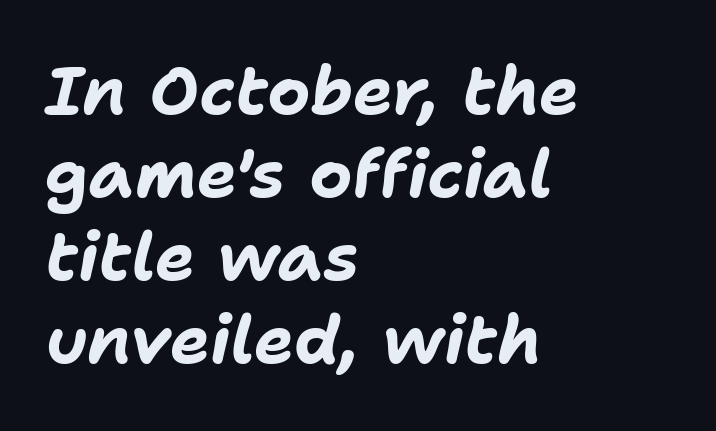
Q: Is the text bold? A: Yes.
Q: Is the text italic (slanted)? A: Yes, it leans right by about 11 degrees.
Q: Is the text underlined? A: No.
Q: How is the paragraph aligned? A: Left-aligned.
Q: Is the spacing between letters normal or unusually wide? A: Normal.
Q: Width (condensed, normal, or wide)? A: Normal.
Q: Stroke contrast? A: Low.
Q: x-height? A: Medium.
Q: Monospaced? A: No.
